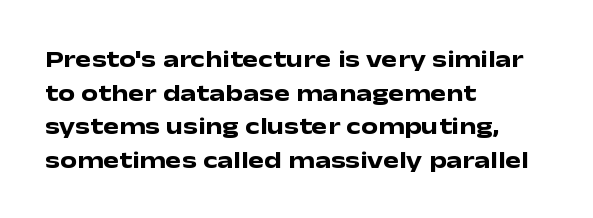
The image shows 24 px bold type, upright; set left-aligned, normal line spacing (1.4x), normal letter spacing, not underlined.
